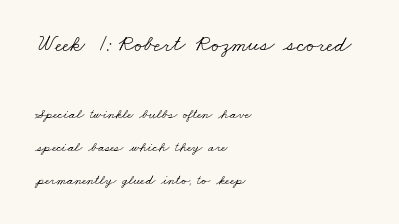
{"bold": "no", "underline": "no", "align": "left", "line_spacing": "loose", "line_spacing_ratio": 2.36, "letter_spacing": "normal", "letter_spacing_em": 0.0, "larger_block": "first", "size_ratio": 1.64, "glyph_px": 23}
